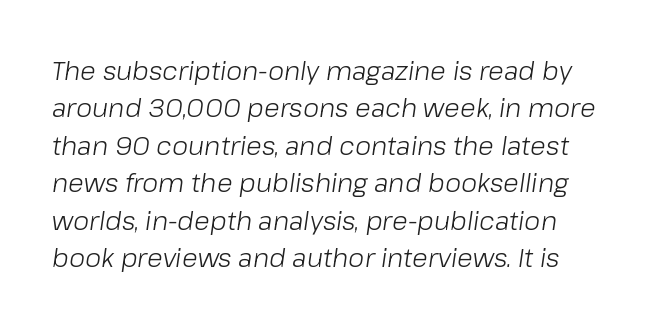
Q: Is the text bold? A: No.
Q: Is the text italic (slanted)? A: Yes, it leans right by about 8 degrees.
Q: Is the text underlined? A: No.
Q: Is the spacing between letters normal or unusually wide? A: Normal.
Q: Is the spacing between lines tight, normal or loose? A: Normal.
